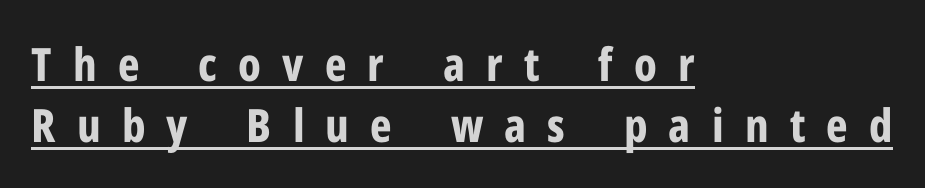
The image shows 46 px bold, condensed sans-serif type, upright; set left-aligned, normal line spacing (1.33x), unusually wide letter spacing (+0.46 em), underlined; low stroke contrast and a medium x-height.
